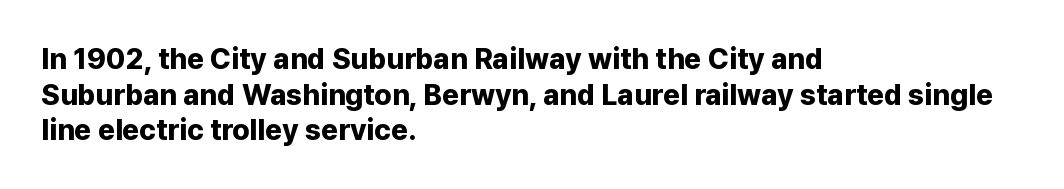
Q: Is the text bold? A: Yes.
Q: Is the text italic (slanted)? A: No, it is upright.
Q: Is the typeface a serif or a sans-serif typeface? A: Sans-serif.
Q: Is the text underlined? A: No.
Q: How is the paragraph aligned? A: Left-aligned.
Q: Is the spacing between letters normal or unusually wide? A: Normal.
Q: Width (condensed, normal, or wide)? A: Normal.
Q: Stroke contrast? A: Low.
Q: x-height? A: Medium.
Q: Monospaced? A: No.
